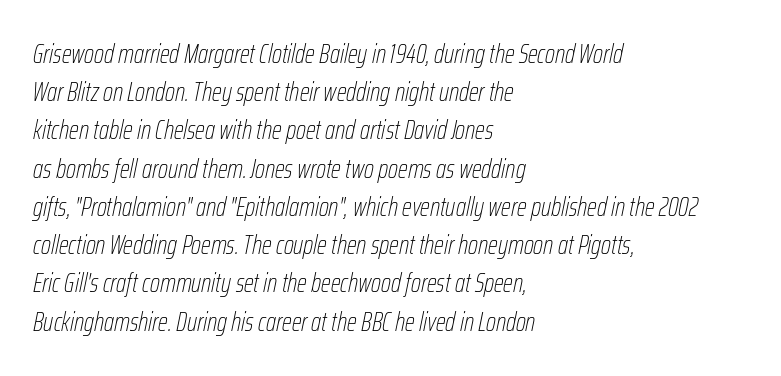
{"italic": "yes", "lean": "right", "slant_degrees": 12, "bold": "no", "underline": "no", "align": "left", "line_spacing": "normal", "line_spacing_ratio": 1.47, "letter_spacing": "normal", "letter_spacing_em": 0.0, "glyph_px": 26}
